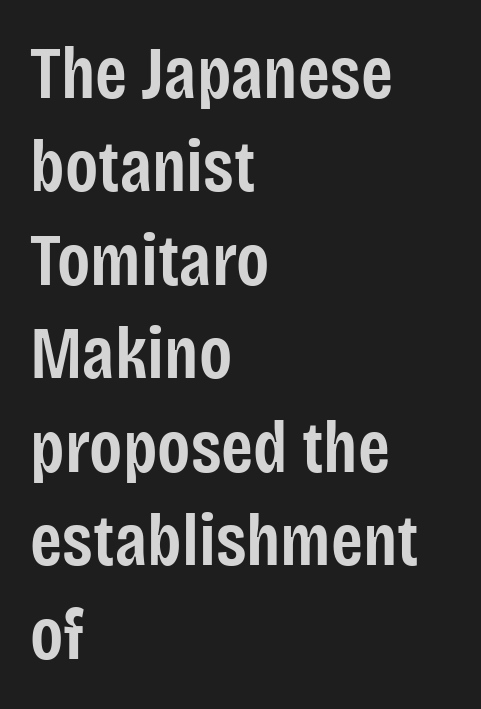
Q: Is the text bold? A: Semi-bold.
Q: Is the text italic (slanted)? A: No, it is upright.
Q: Is the typeface a serif or a sans-serif typeface? A: Sans-serif.
Q: Is the text underlined? A: No.
Q: How is the paragraph aligned? A: Left-aligned.
Q: Is the spacing between letters normal or unusually wide? A: Normal.
Q: Is the spacing between lines tight, normal or loose? A: Normal.
Q: Width (condensed, normal, or wide)? A: Condensed.
Q: Stroke contrast? A: Low.
Q: x-height? A: Large.
Q: Monospaced? A: No.
